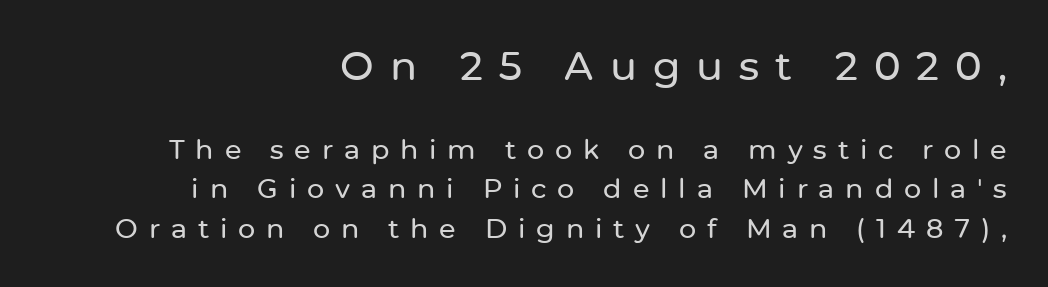
Does the copy run flush right? Yes — the right margin is perfectly even. Proportional: the letters do not fall into vertical columns. Large over small — that's the arrangement of the two blocks here. Caption: expanded tracking, letters set apart. Check the space under the baseline: it is left empty.
